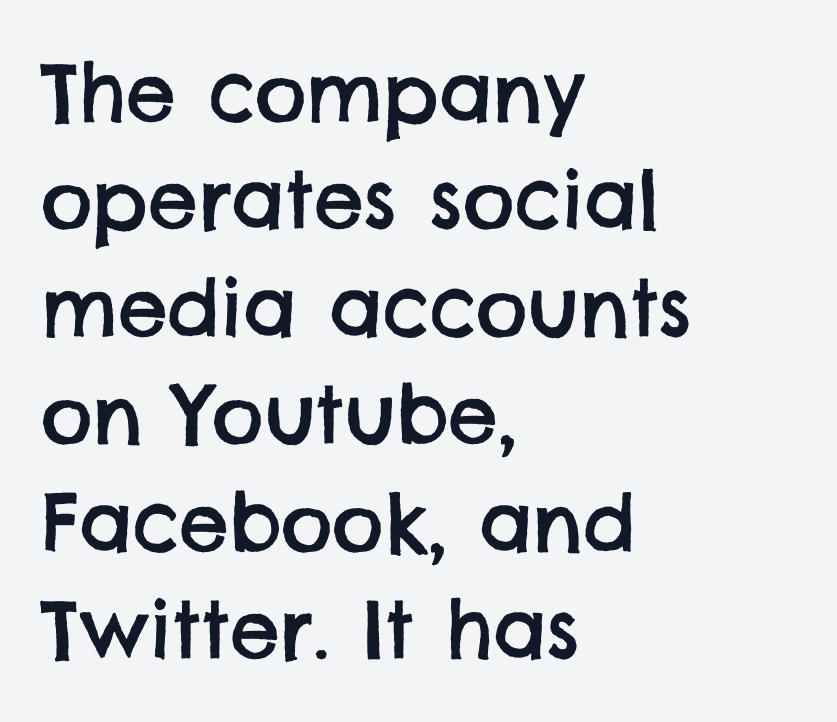
{"serif": "no", "width": "normal", "stroke_contrast": "low", "x_height": "large", "monospaced": "no", "underline": "no", "align": "left", "line_spacing": "normal", "line_spacing_ratio": 1.36, "letter_spacing": "normal", "letter_spacing_em": 0.0, "glyph_px": 79}
